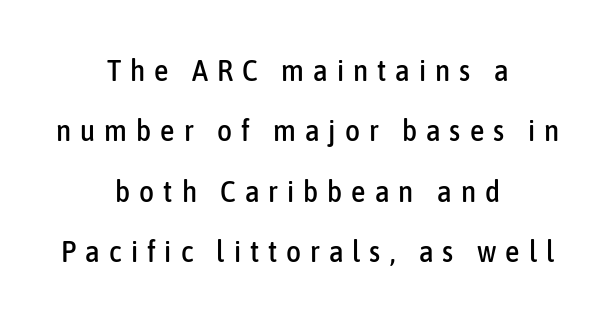
Q: Is the text italic (slanted)? A: No, it is upright.
Q: Is the typeface a serif or a sans-serif typeface? A: Sans-serif.
Q: Is the text underlined? A: No.
Q: How is the paragraph aligned? A: Centered.
Q: Is the spacing between letters normal or unusually wide? A: Unusually wide.
Q: Is the spacing between lines tight, normal or loose? A: Loose.
Q: Width (condensed, normal, or wide)? A: Condensed.
Q: Stroke contrast? A: Low.
Q: x-height? A: Medium.
Q: Monospaced? A: No.
